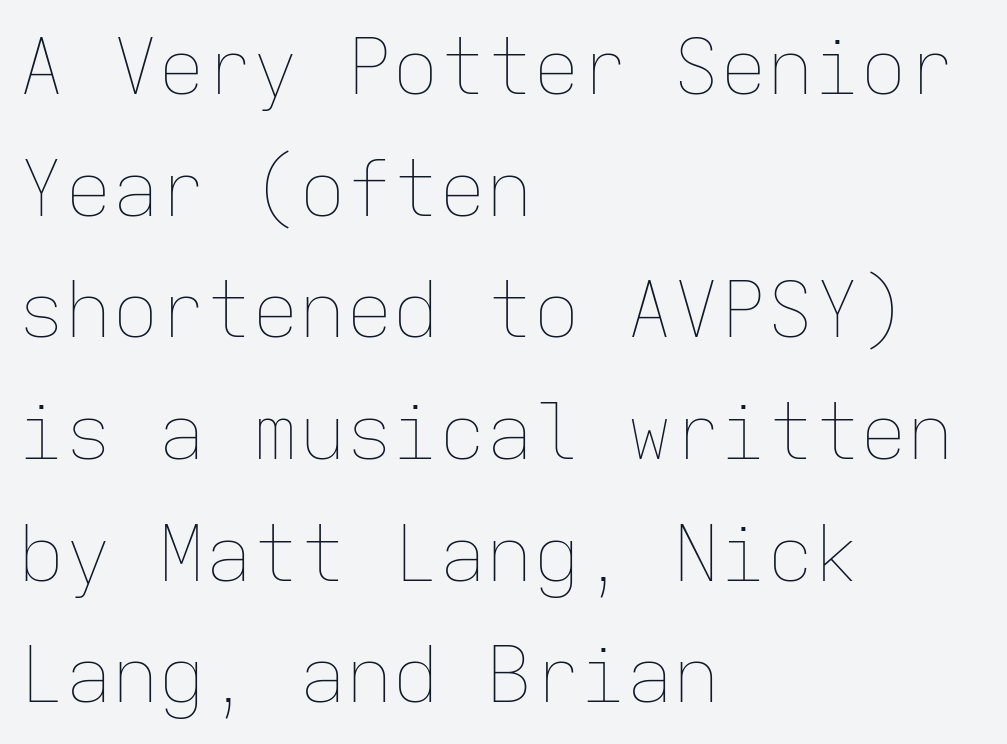
Q: Is the text bold? A: No.
Q: Is the text italic (slanted)? A: No, it is upright.
Q: Is the text underlined? A: No.
Q: How is the paragraph aligned? A: Left-aligned.
Q: Is the spacing between letters normal or unusually wide? A: Normal.
Q: Is the spacing between lines tight, normal or loose? A: Normal.
Q: Width (condensed, normal, or wide)? A: Normal.
Q: Stroke contrast? A: Low.
Q: x-height? A: Medium.
Q: Monospaced? A: Yes.
